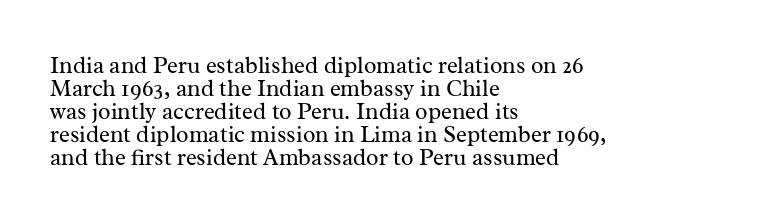
The image shows 23 px text type, upright; set left-aligned, tight line spacing (1.0x), normal letter spacing, not underlined.
